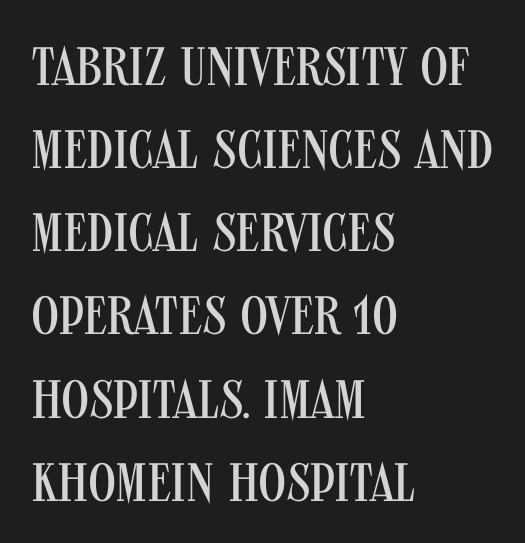
Q: Is the text bold? A: No.
Q: Is the text italic (slanted)? A: No, it is upright.
Q: Is the typeface a serif or a sans-serif typeface? A: Sans-serif.
Q: Is the text underlined? A: No.
Q: How is the paragraph aligned? A: Left-aligned.
Q: Is the spacing between letters normal or unusually wide? A: Normal.
Q: Is the spacing between lines tight, normal or loose? A: Normal.
Q: Width (condensed, normal, or wide)? A: Condensed.
Q: Stroke contrast? A: Medium.
Q: x-height? A: Large.
Q: Monospaced? A: No.
